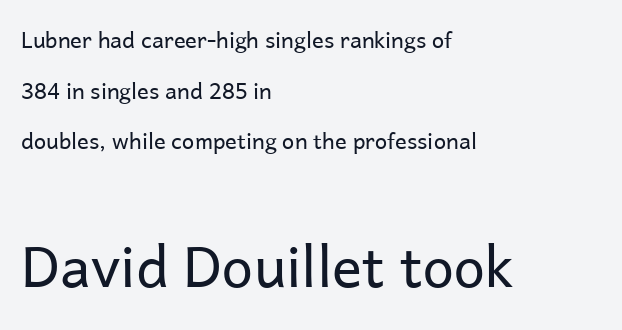
The image shows 56 px regular-weight sans-serif type, upright; set left-aligned, loose line spacing (2.3x), normal letter spacing, not underlined; the second (bottom) block is 2.55x larger; low stroke contrast and a medium x-height.
